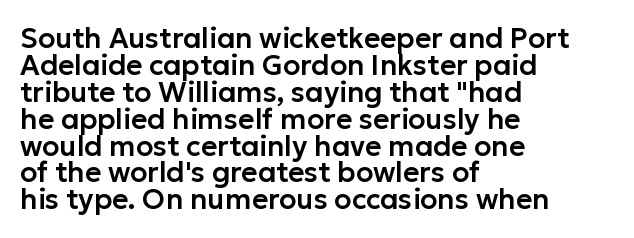
{"serif": "no", "italic": "no", "width": "normal", "stroke_contrast": "low", "x_height": "medium", "monospaced": "no", "underline": "no", "align": "left", "line_spacing": "tight", "line_spacing_ratio": 0.96, "letter_spacing": "normal", "letter_spacing_em": 0.0, "glyph_px": 28}
